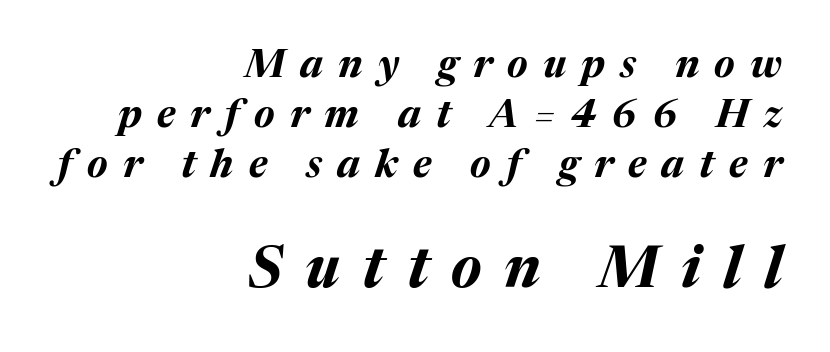
{"italic": "yes", "lean": "right", "slant_degrees": 17, "bold": "yes", "weight": "bold", "width": "normal", "stroke_contrast": "medium", "x_height": "medium", "monospaced": "no", "underline": "no", "align": "right", "line_spacing": "normal", "line_spacing_ratio": 1.28, "letter_spacing": "wide", "letter_spacing_em": 0.39, "larger_block": "second", "size_ratio": 1.49, "glyph_px": 58}
